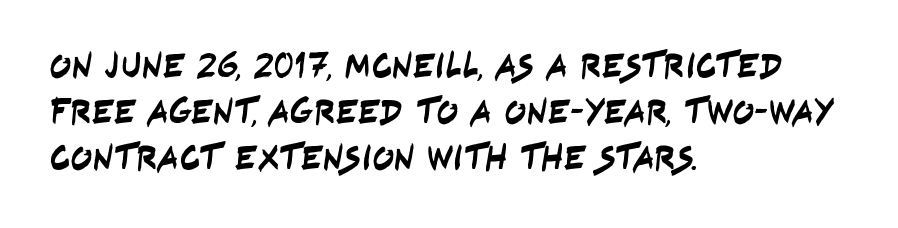
{"serif": "no", "width": "condensed", "stroke_contrast": "low", "x_height": "large", "monospaced": "no", "underline": "no", "align": "left", "line_spacing": "normal", "line_spacing_ratio": 1.28, "letter_spacing": "normal", "letter_spacing_em": 0.0, "glyph_px": 36}
